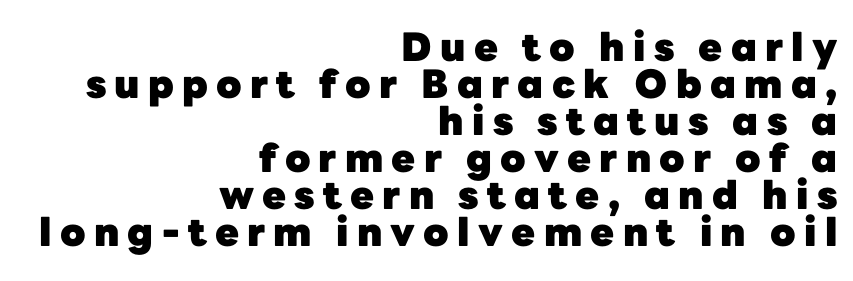
Compared with typical body copy, the letter spacing here is much looser. Quick note: interline space is minimal. Stroke terminals: plain, sans-serif. Descender tails drop into unmarked territory. Heft: maximum for text — a bold. Proportional: the letters do not fall into vertical columns.
